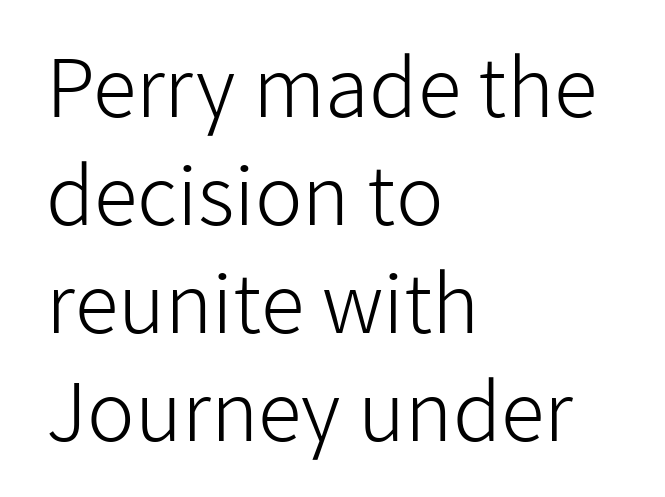
Letters rest on an invisible, unmarked baseline. The passage shown is typed in a proportional face where columns would drift. Is the block centered? No — it sits flush against the left margin. Honestly, the row spacing looks completely unremarkable. Stroke mass is kept to a normal reading level or below. The face used here is a sans, in the tradition of grotesques and geometrics.
